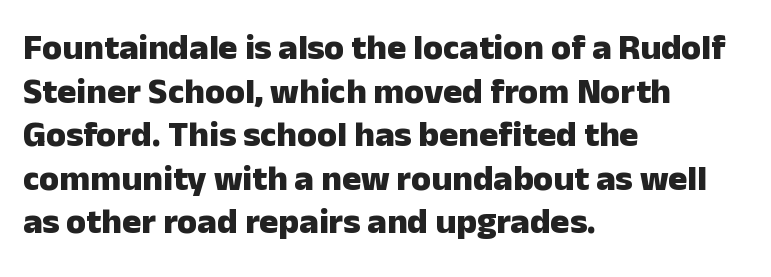
The typeface chosen for these lines omits serifs. Do the characters align in a grid? No, the font is proportional. Bare-footed words on every line. The letters are bold, with thick, heavy strokes.
